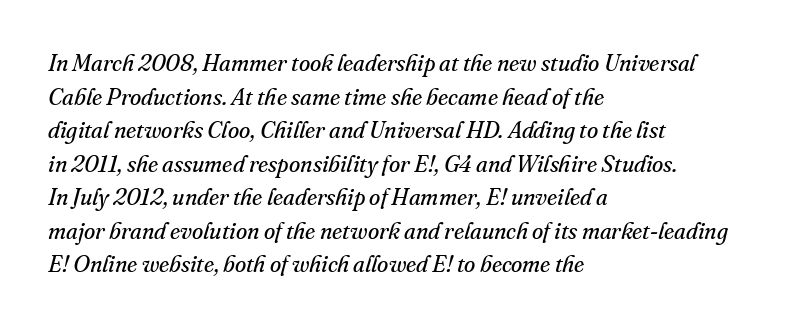
The image shows 23 px text type, italic (leaning right); set left-aligned, normal line spacing (1.46x), normal letter spacing, not underlined.
